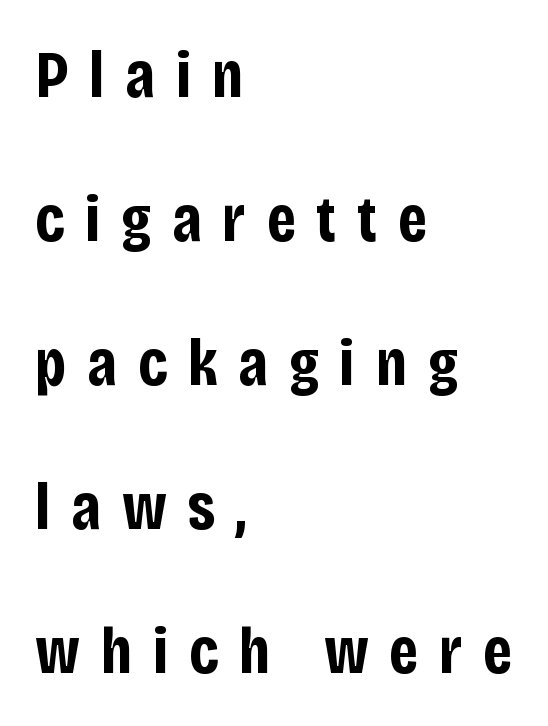
{"serif": "no", "italic": "no", "bold": "yes", "weight": "bold", "width": "condensed", "stroke_contrast": "low", "x_height": "large", "monospaced": "no", "underline": "no", "align": "left", "line_spacing": "loose", "line_spacing_ratio": 2.18, "letter_spacing": "wide", "letter_spacing_em": 0.31, "glyph_px": 66}
